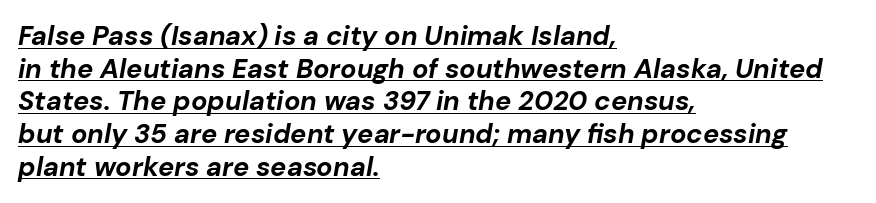
The image shows 27 px bold type, italic (leaning right); set left-aligned, line spacing 1.21x, normal letter spacing, underlined.
